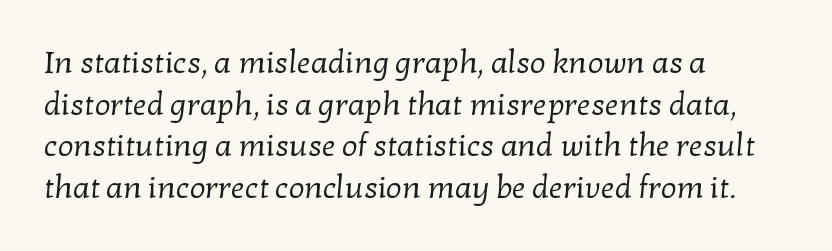
Each line starts at the same left margin while the right side varies. The area under the type is left untouched. Observe the ordinary spacing: letters are neighbours, not strangers. The face used here is proportionally spaced, like ordinary book or web type. The font family rendered here belongs to the serif group.
